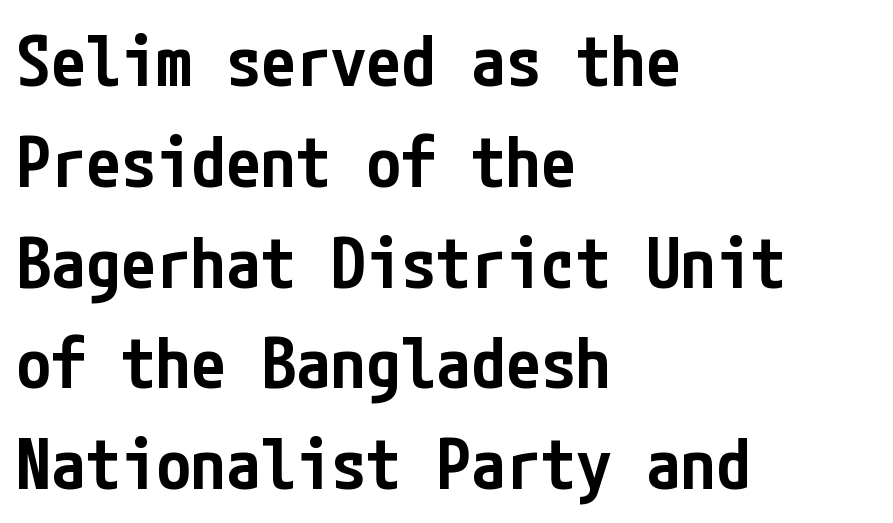
The image shows 70 px semibold, condensed sans-serif type, upright; set left-aligned, normal line spacing (1.44x), normal letter spacing, not underlined; low stroke contrast and a medium x-height.
